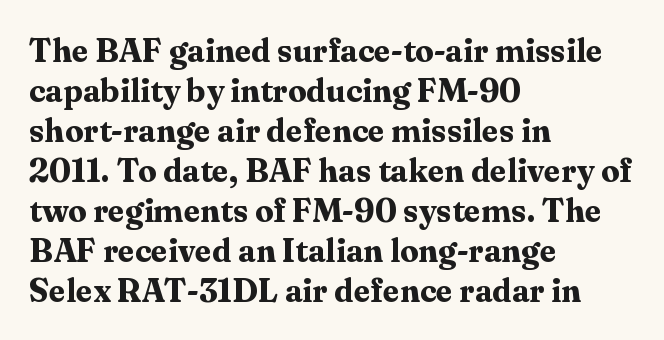
{"serif": "yes", "italic": "no", "bold": "yes", "weight": "bold", "width": "normal", "stroke_contrast": "medium", "x_height": "medium", "monospaced": "no", "underline": "no", "align": "left", "line_spacing_ratio": 1.21, "letter_spacing": "normal", "letter_spacing_em": 0.0, "glyph_px": 33}
